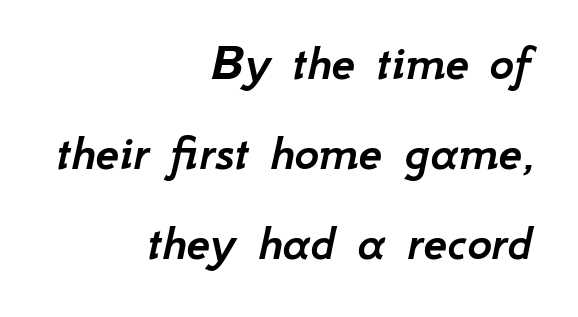
The image shows 53 px text type, italic (leaning right); set right-aligned, normal line spacing (1.7x), normal letter spacing, not underlined; low stroke contrast and a small x-height.
